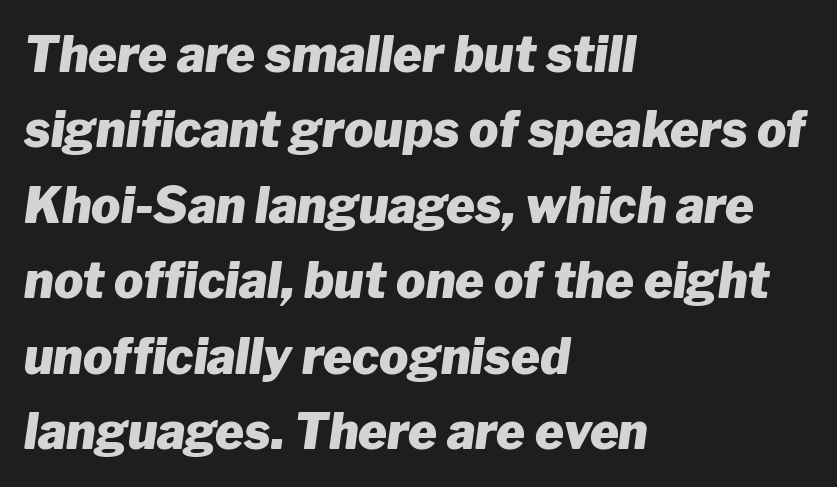
The words here are not underlined. Note the varied advance widths — an 'i' is clearly narrower than an 'm'. Honestly, the letter spacing is just normal — you wouldn't notice it. The letters are slanted; this is an italic face.
